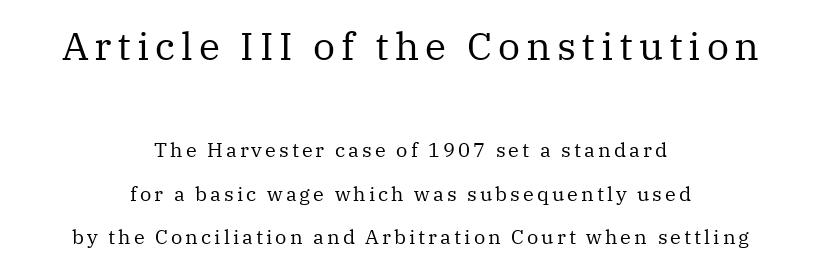
The image shows 39 px regular-weight serif type, upright; set centered, loose line spacing (2.18x), not underlined; the first (top) block is 1.95x larger; medium stroke contrast and a medium x-height.
